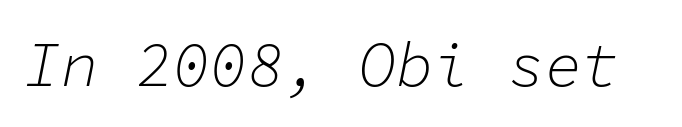
Q: Is the text bold? A: No.
Q: Is the text italic (slanted)? A: Yes, it leans right by about 11 degrees.
Q: Is the text underlined? A: No.
Q: Is the spacing between letters normal or unusually wide? A: Normal.
Q: Width (condensed, normal, or wide)? A: Normal.
Q: Stroke contrast? A: Low.
Q: x-height? A: Medium.
Q: Monospaced? A: Yes.
